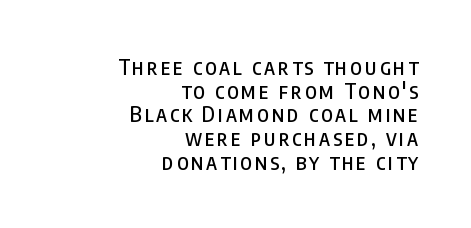
Q: Is the text italic (slanted)? A: No, it is upright.
Q: Is the text underlined? A: No.
Q: How is the paragraph aligned? A: Right-aligned.
Q: Is the spacing between lines tight, normal or loose? A: Tight.
